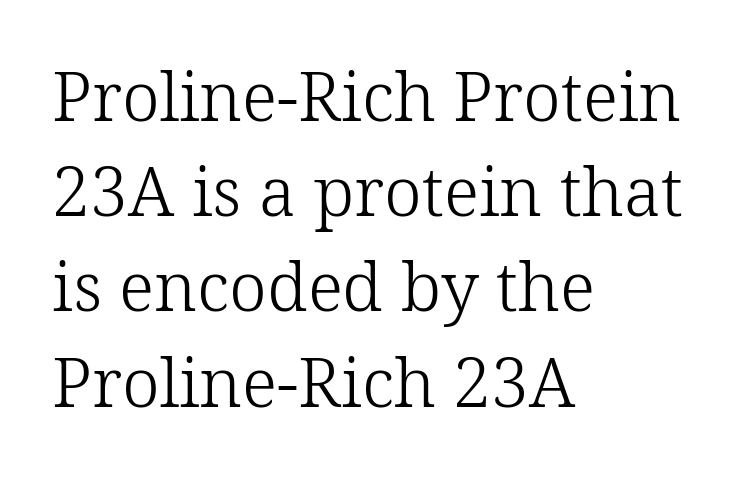
Q: Is the text bold? A: No.
Q: Is the text italic (slanted)? A: No, it is upright.
Q: Is the typeface a serif or a sans-serif typeface? A: Serif.
Q: Is the text underlined? A: No.
Q: How is the paragraph aligned? A: Left-aligned.
Q: Is the spacing between letters normal or unusually wide? A: Normal.
Q: Is the spacing between lines tight, normal or loose? A: Normal.
Q: Width (condensed, normal, or wide)? A: Normal.
Q: Stroke contrast? A: Low.
Q: x-height? A: Medium.
Q: Monospaced? A: No.
